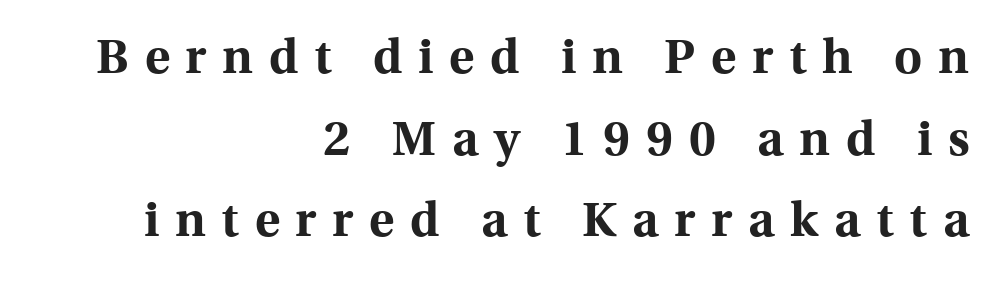
Interline gaps are of average width in this sample. This is heavy type, rendered in bold. Someone cranked the tracking dial way up on this one. The passage shown is typed in a proportional face where columns would drift.
